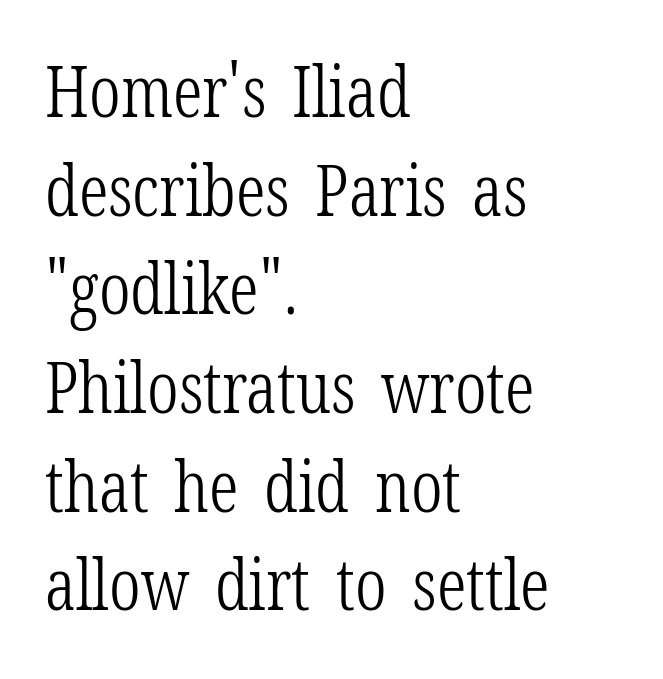
Serifs: yes, visible at the terminals of the letterforms. There is no visible air inserted between adjacent glyphs. Caption: multi-line text, flush left, ragged right. Notice how the stems are strictly vertical — no italics here.
